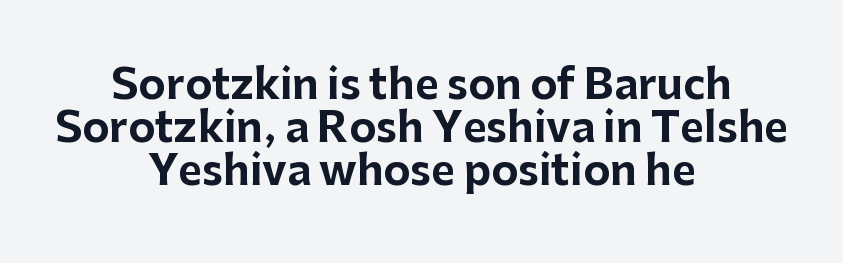
{"serif": "no", "italic": "no", "bold": "yes", "weight": "bold", "width": "normal", "stroke_contrast": "low", "x_height": "medium", "monospaced": "no", "underline": "no", "align": "center", "line_spacing": "tight", "line_spacing_ratio": 1.05, "letter_spacing": "normal", "letter_spacing_em": 0.0, "glyph_px": 41}
